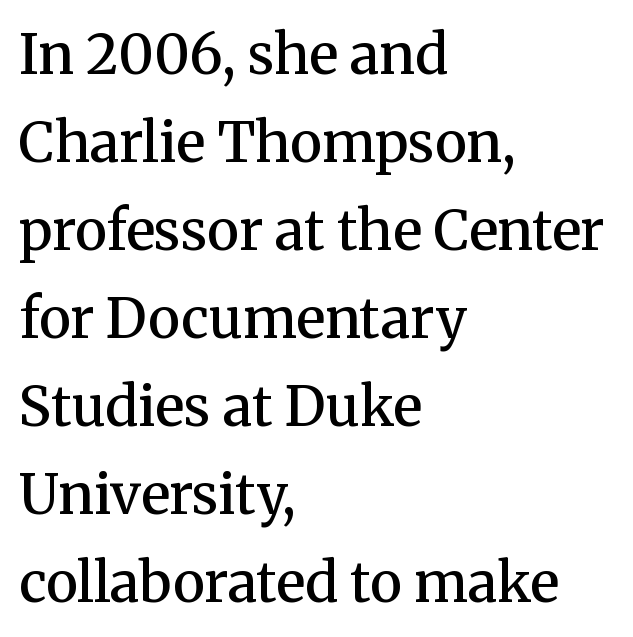
{"serif": "yes", "italic": "no", "bold": "semi", "weight": "semibold", "width": "normal", "stroke_contrast": "medium", "x_height": "medium", "monospaced": "no", "underline": "no", "align": "left", "line_spacing": "normal", "line_spacing_ratio": 1.6, "letter_spacing": "normal", "letter_spacing_em": 0.0, "glyph_px": 55}
